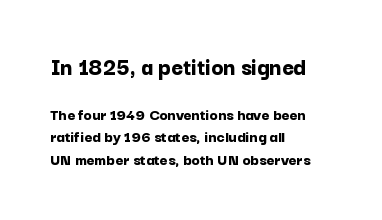
Q: Is the text bold? A: Yes.
Q: Is the text italic (slanted)? A: No, it is upright.
Q: Is the text underlined? A: No.
Q: How is the paragraph aligned? A: Left-aligned.
Q: Is the spacing between letters normal or unusually wide? A: Normal.
Q: Is the spacing between lines tight, normal or loose? A: Normal.
Q: Which block of text is set in a larger size, the first (top) or the second (bottom)? A: The first (top) one.
